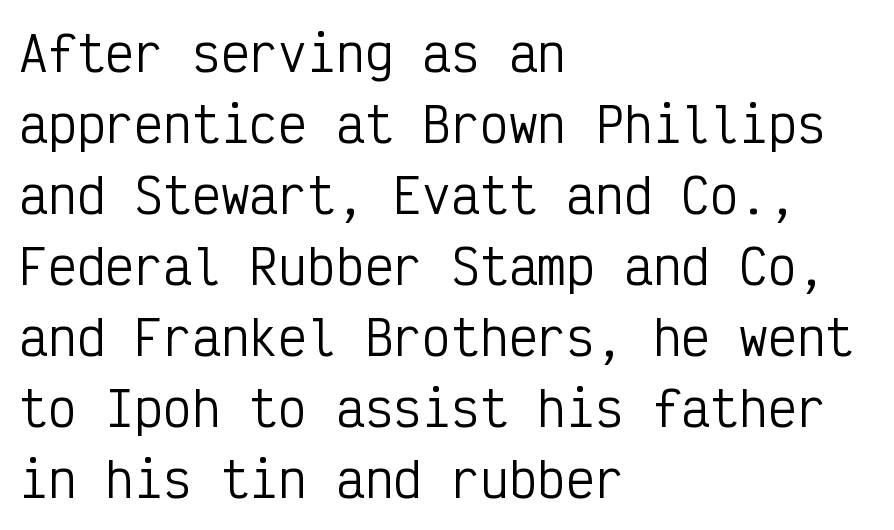
{"serif": "no", "italic": "no", "bold": "no", "weight": "regular", "width": "condensed", "stroke_contrast": "low", "x_height": "medium", "monospaced": "yes", "underline": "no", "align": "left", "line_spacing": "normal", "line_spacing_ratio": 1.48, "letter_spacing": "normal", "letter_spacing_em": 0.0, "glyph_px": 48}
